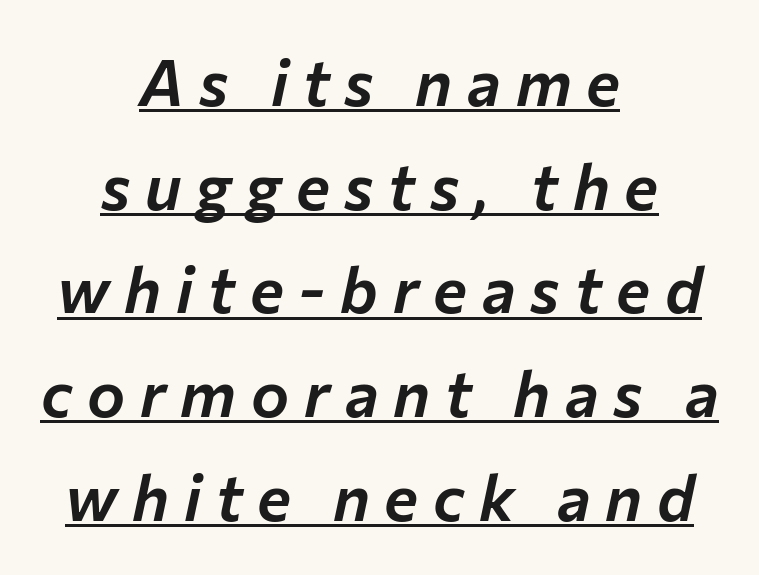
The image shows 64 px text type, italic (leaning right); set centered, normal line spacing (1.62x), unusually wide letter spacing (+0.23 em), underlined; low stroke contrast and a medium x-height.
